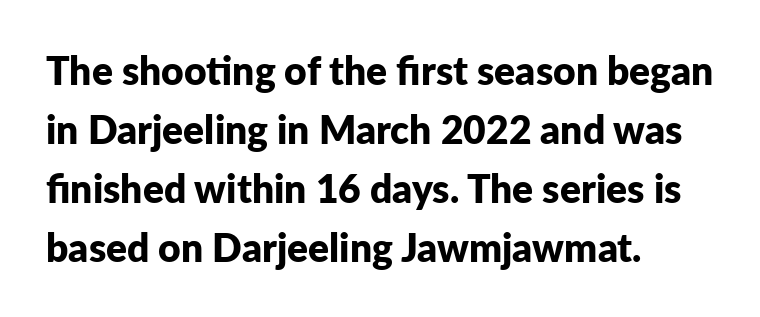
{"serif": "no", "italic": "no", "bold": "yes", "weight": "bold", "width": "normal", "stroke_contrast": "low", "x_height": "medium", "monospaced": "no", "underline": "no", "align": "left", "line_spacing": "normal", "line_spacing_ratio": 1.51, "letter_spacing": "normal", "letter_spacing_em": 0.0, "glyph_px": 39}
